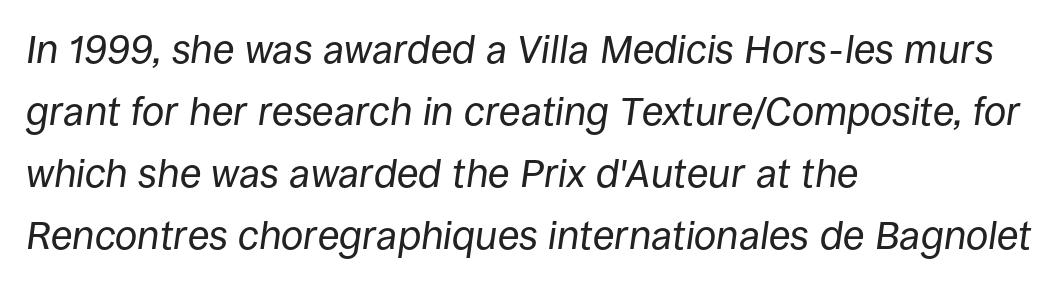
Q: Is the text bold? A: No.
Q: Is the text italic (slanted)? A: Yes, it leans right by about 8 degrees.
Q: Is the text underlined? A: No.
Q: How is the paragraph aligned? A: Left-aligned.
Q: Is the spacing between letters normal or unusually wide? A: Normal.
Q: Is the spacing between lines tight, normal or loose? A: Normal.
Q: Width (condensed, normal, or wide)? A: Normal.
Q: Stroke contrast? A: Low.
Q: x-height? A: Large.
Q: Monospaced? A: No.
